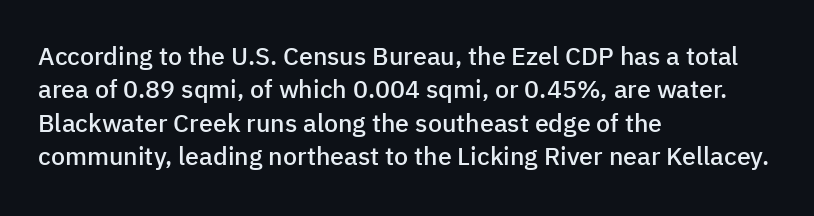
{"italic": "no", "bold": "semi", "underline": "no", "align": "left", "line_spacing": "normal", "line_spacing_ratio": 1.34, "letter_spacing": "normal", "letter_spacing_em": 0.0, "glyph_px": 25}
